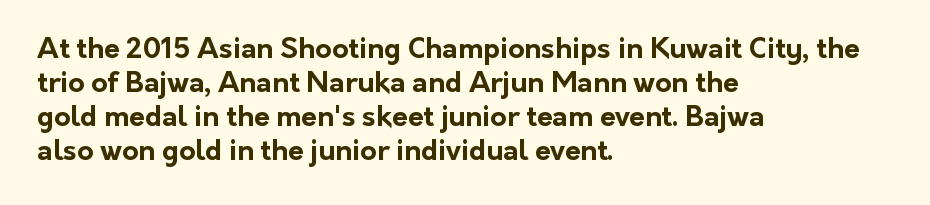
The specimen omits any rule beneath the text block's lines. This rendering employs a face without finishing strokes, i.e., a sans-serif. Posture: vertical. This is heavy type, rendered in bold. The letters sit at their default tracking, neither squeezed nor spread.
